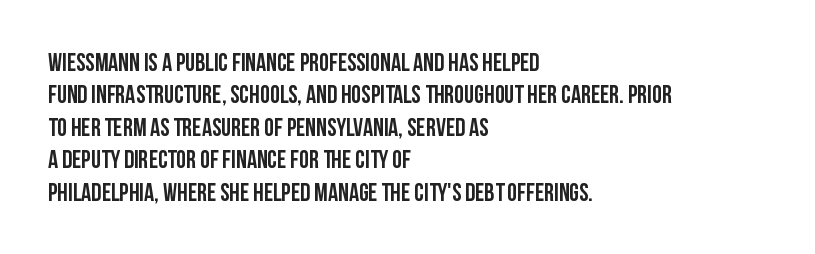
Q: Is the text italic (slanted)? A: No, it is upright.
Q: Is the text underlined? A: No.
Q: How is the paragraph aligned? A: Left-aligned.
Q: Is the spacing between letters normal or unusually wide? A: Normal.
Q: Is the spacing between lines tight, normal or loose? A: Normal.
